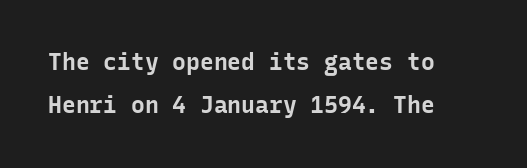
{"italic": "no", "bold": "yes", "underline": "no", "align": "left", "line_spacing_ratio": 1.87, "letter_spacing": "normal", "letter_spacing_em": 0.0, "glyph_px": 23}
